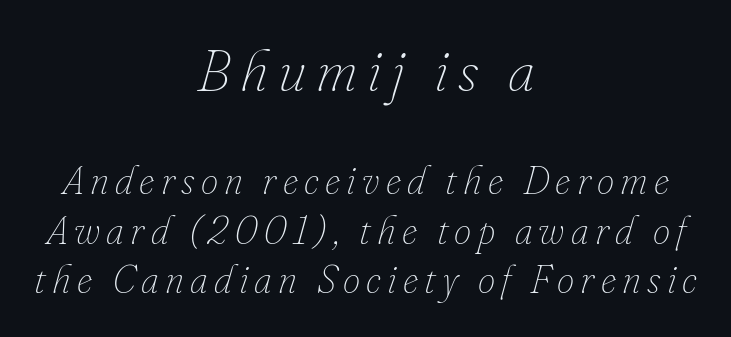
Q: Is the text bold? A: No.
Q: Is the text italic (slanted)? A: Yes, it leans right by about 16 degrees.
Q: Is the text underlined? A: No.
Q: How is the paragraph aligned? A: Centered.
Q: Is the spacing between lines tight, normal or loose? A: Normal.
Q: Which block of text is set in a larger size, the first (top) or the second (bottom)? A: The first (top) one.
Q: Width (condensed, normal, or wide)? A: Normal.
Q: Stroke contrast? A: Low.
Q: x-height? A: Small.
Q: Monospaced? A: No.
